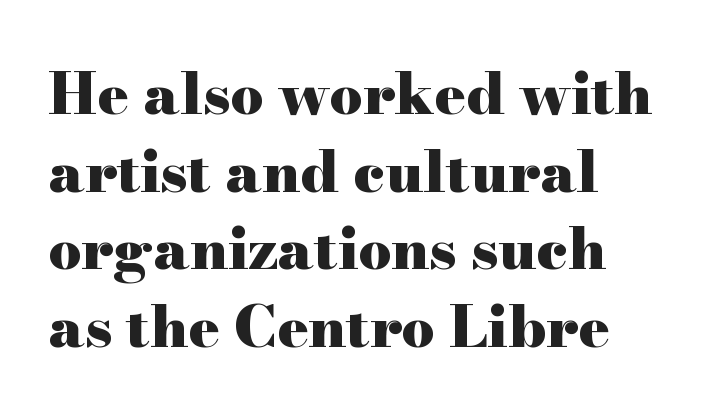
{"serif": "yes", "italic": "no", "bold": "yes", "weight": "heavy", "width": "wide", "stroke_contrast": "high", "x_height": "small", "monospaced": "no", "underline": "no", "align": "left", "line_spacing": "normal", "line_spacing_ratio": 1.34, "letter_spacing": "normal", "letter_spacing_em": 0.0, "glyph_px": 58}
